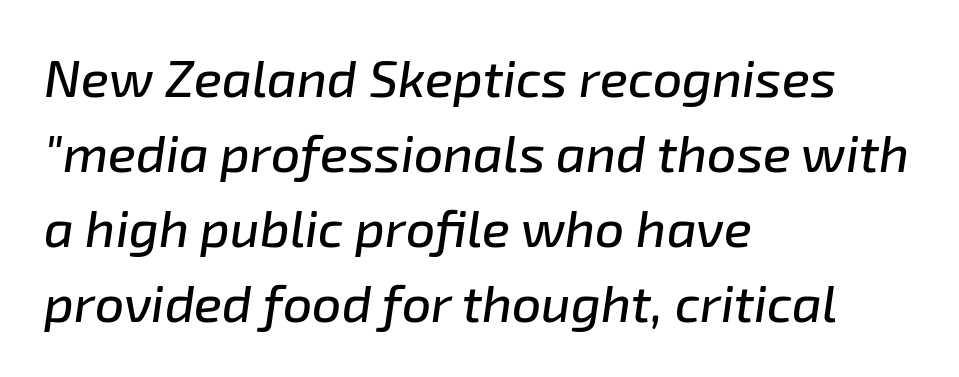
Q: Is the text italic (slanted)? A: Yes, it leans right by about 8 degrees.
Q: Is the text underlined? A: No.
Q: How is the paragraph aligned? A: Left-aligned.
Q: Is the spacing between letters normal or unusually wide? A: Normal.
Q: Is the spacing between lines tight, normal or loose? A: Normal.
Q: Width (condensed, normal, or wide)? A: Normal.
Q: Stroke contrast? A: Low.
Q: x-height? A: Medium.
Q: Monospaced? A: No.
